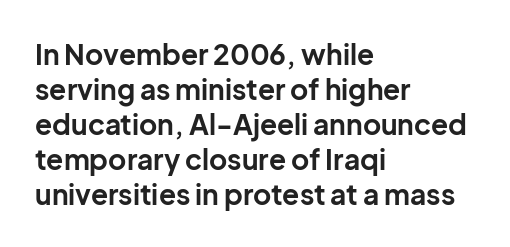
Every character sits straight up, as roman type does. Look at the stroke-to-counter ratio: heavy, a bold. Honestly, the letter spacing is just normal — you wouldn't notice it. How would I describe the line gaps? Plain and ordinary.
